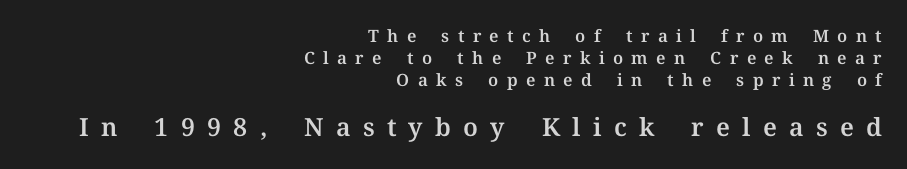
A bare baseline throughout the passage. Short note: letters widely spaced. Is there much room between lines? A standard amount, neither cramped nor airy. Upright lettering throughout. The rag falls on the left side of this text block.
